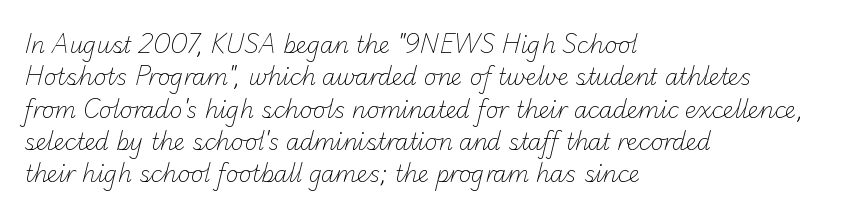
The image shows 22 px text type; set left-aligned, normal line spacing (1.47x), normal letter spacing, not underlined.
